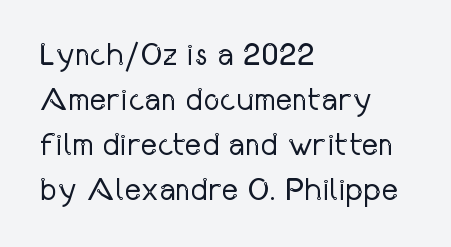
{"serif": "no", "italic": "no", "bold": "no", "weight": "regular", "width": "condensed", "stroke_contrast": "low", "x_height": "medium", "monospaced": "no", "underline": "no", "align": "left", "line_spacing": "normal", "line_spacing_ratio": 1.41, "letter_spacing": "normal", "letter_spacing_em": 0.0, "glyph_px": 32}
